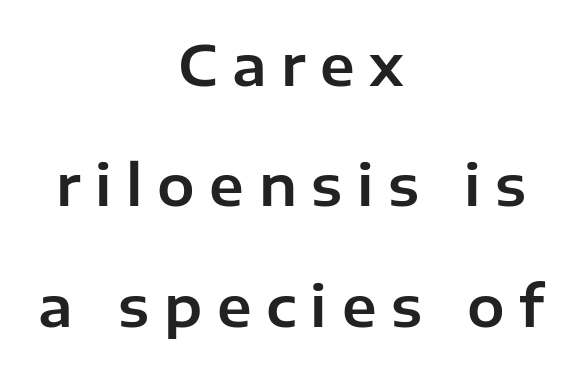
Words float on clear page, feet unadorned. One-word summary of the alignment: center. Honestly, the letter spacing is so wide it's the main thing you notice. Stroke terminals: plain, sans-serif. A typesetter would call this proportional, since set widths differ per character. Interline gaps are noticeably wide in this sample.
